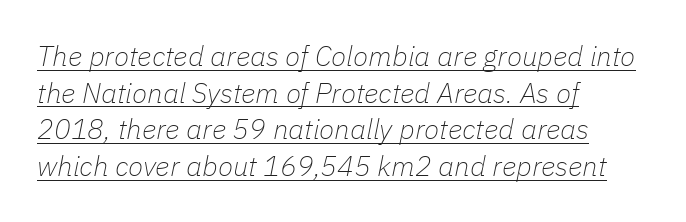
Q: Is the text bold? A: No.
Q: Is the text italic (slanted)? A: Yes, it leans right by about 11 degrees.
Q: Is the text underlined? A: Yes.
Q: How is the paragraph aligned? A: Left-aligned.
Q: Is the spacing between letters normal or unusually wide? A: Normal.
Q: Is the spacing between lines tight, normal or loose? A: Normal.
Q: Width (condensed, normal, or wide)? A: Normal.
Q: Stroke contrast? A: Low.
Q: x-height? A: Medium.
Q: Monospaced? A: No.
